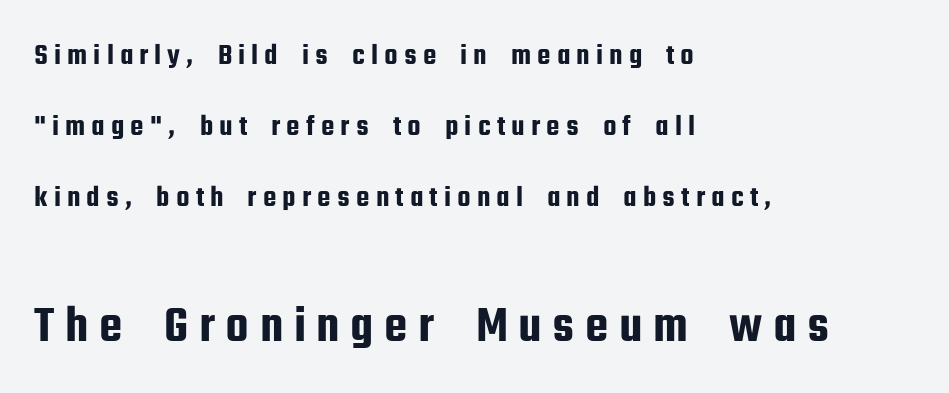
Proportional: the letters do not fall into vertical columns. The type family on display is of the sans-serif kind. Display-style spreading of the glyphs; the letterfit is very open. Size contrast runs from small at the top to large at the bottom.
